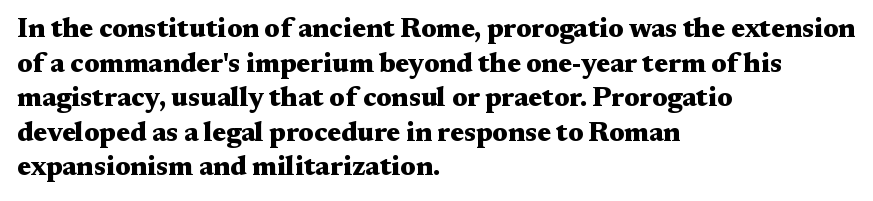
Compared with typical body copy, the letter spacing here is the same. The setting favours the left margin, as ordinary paragraphs usually do. Heft: maximum for text — a bold. Beneath every word, the page is bare. Successive baselines arrive at the customary interval. These lines were composed using upright roman letters.
